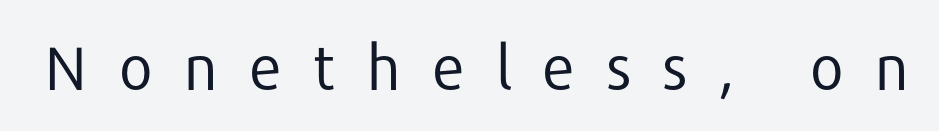
{"serif": "no", "italic": "no", "bold": "no", "weight": "regular", "width": "normal", "stroke_contrast": "low", "x_height": "medium", "monospaced": "no", "underline": "no", "letter_spacing": "wide", "letter_spacing_em": 0.49, "glyph_px": 61}
